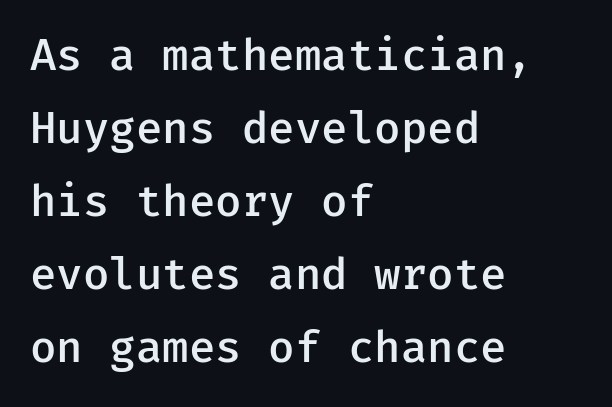
Q: Is the text bold? A: Semi-bold.
Q: Is the text italic (slanted)? A: No, it is upright.
Q: Is the typeface a serif or a sans-serif typeface? A: Sans-serif.
Q: Is the text underlined? A: No.
Q: How is the paragraph aligned? A: Left-aligned.
Q: Is the spacing between letters normal or unusually wide? A: Normal.
Q: Is the spacing between lines tight, normal or loose? A: Normal.
Q: Width (condensed, normal, or wide)? A: Normal.
Q: Stroke contrast? A: Low.
Q: x-height? A: Medium.
Q: Monospaced? A: Yes.
